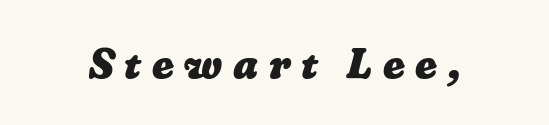
Q: Is the text bold? A: Yes.
Q: Is the text underlined? A: No.
Q: Is the spacing between letters normal or unusually wide? A: Unusually wide.
Q: Width (condensed, normal, or wide)? A: Normal.
Q: Stroke contrast? A: Low.
Q: x-height? A: Medium.
Q: Monospaced? A: No.
